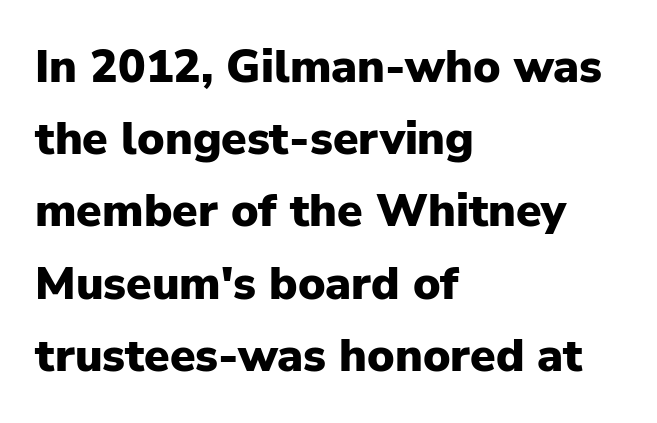
The image shows 46 px heavy sans-serif type, upright; set left-aligned, normal line spacing (1.57x), normal letter spacing, not underlined; low stroke contrast and a medium x-height.
